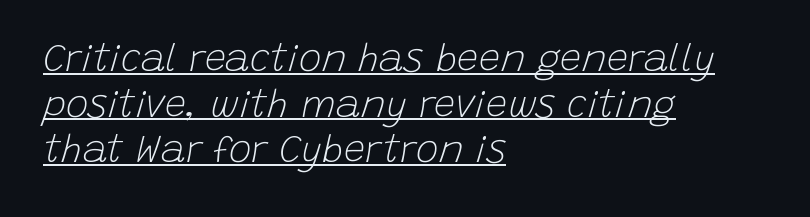
The image shows 38 px light type, italic (leaning right); set left-aligned, line spacing 1.2x, normal letter spacing, underlined; low stroke contrast and a large x-height.
